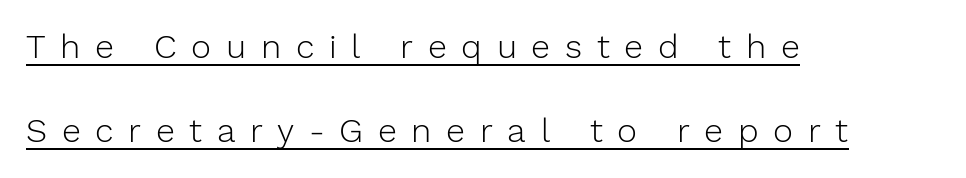
The image shows 34 px light sans-serif type, upright; set left-aligned, loose line spacing (2.48x), unusually wide letter spacing (+0.43 em), underlined; low stroke contrast and a medium x-height.
